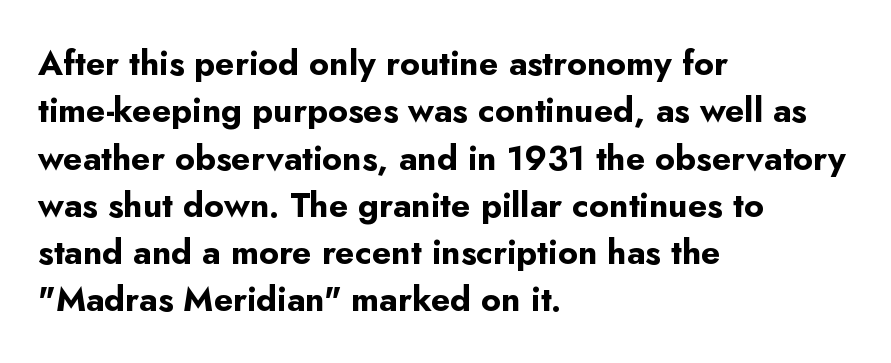
The rendering shows plain stroke endings on the letterforms — a sans-serif design. Do the characters align in a grid? No, the font is proportional. Rows of type keep a routine distance in the vertical direction. A full-strength bold gives these letters their thick strokes.
